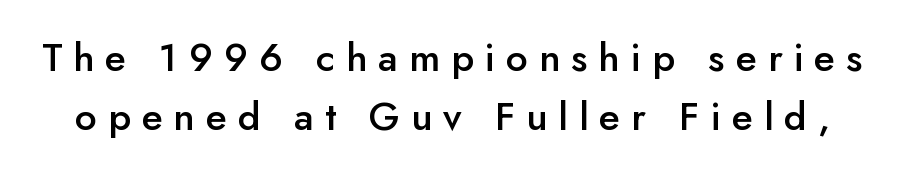
{"serif": "no", "italic": "no", "bold": "semi", "weight": "semibold", "width": "normal", "stroke_contrast": "low", "x_height": "small", "monospaced": "no", "underline": "no", "line_spacing": "normal", "line_spacing_ratio": 1.51, "letter_spacing": "wide", "letter_spacing_em": 0.28, "glyph_px": 39}
